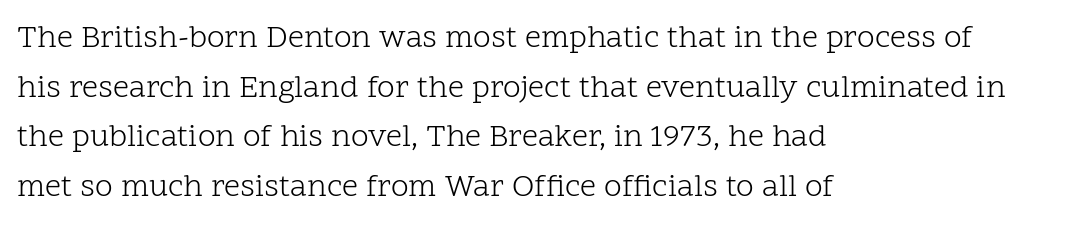
The image shows 32 px light serif type, upright; set left-aligned, normal line spacing (1.55x), normal letter spacing, not underlined; low stroke contrast and a medium x-height.
